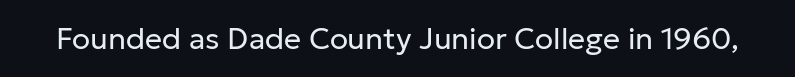
Q: Is the text bold? A: No.
Q: Is the text italic (slanted)? A: No, it is upright.
Q: Is the typeface a serif or a sans-serif typeface? A: Sans-serif.
Q: Is the text underlined? A: No.
Q: Is the spacing between letters normal or unusually wide? A: Normal.
Q: Width (condensed, normal, or wide)? A: Normal.
Q: Stroke contrast? A: Low.
Q: x-height? A: Medium.
Q: Monospaced? A: No.
